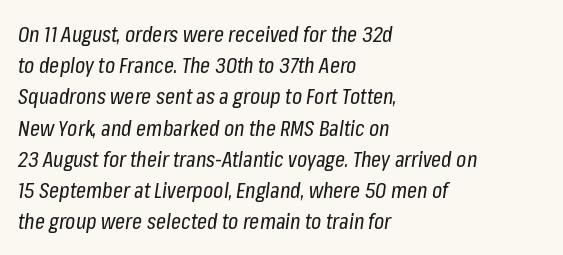
{"italic": "yes", "lean": "right", "slant_degrees": 8, "bold": "no", "underline": "no", "align": "left", "line_spacing": "normal", "line_spacing_ratio": 1.42, "letter_spacing": "normal", "letter_spacing_em": 0.0, "glyph_px": 22}
